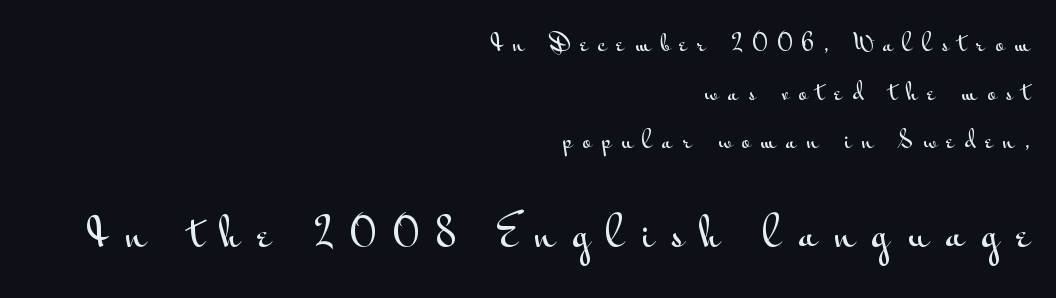
The image shows 40 px wide sans-serif type; set right-aligned, loose line spacing (2.11x), unusually wide letter spacing (+0.44 em), not underlined; the second (bottom) block is 1.74x larger; medium stroke contrast and a small x-height.
